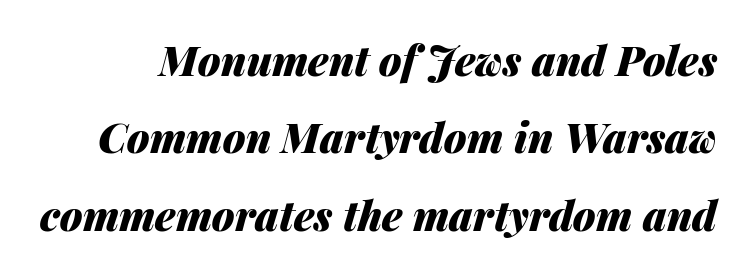
Q: Is the text bold? A: Yes.
Q: Is the text italic (slanted)? A: Yes, it leans right by about 14 degrees.
Q: Is the text underlined? A: No.
Q: Is the spacing between letters normal or unusually wide? A: Normal.
Q: Width (condensed, normal, or wide)? A: Normal.
Q: Stroke contrast? A: Medium.
Q: x-height? A: Medium.
Q: Monospaced? A: No.
